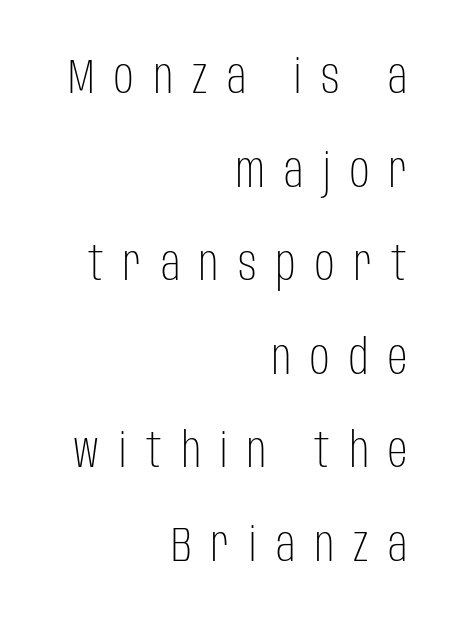
Q: Is the text bold? A: No.
Q: Is the text italic (slanted)? A: No, it is upright.
Q: Is the typeface a serif or a sans-serif typeface? A: Sans-serif.
Q: Is the text underlined? A: No.
Q: How is the paragraph aligned? A: Right-aligned.
Q: Is the spacing between letters normal or unusually wide? A: Unusually wide.
Q: Is the spacing between lines tight, normal or loose? A: Loose.
Q: Width (condensed, normal, or wide)? A: Condensed.
Q: Stroke contrast? A: Low.
Q: x-height? A: Large.
Q: Monospaced? A: No.
